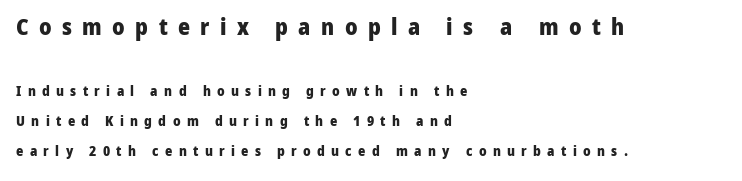
Q: Is the text bold? A: Yes.
Q: Is the text italic (slanted)? A: No, it is upright.
Q: Is the text underlined? A: No.
Q: How is the paragraph aligned? A: Left-aligned.
Q: Is the spacing between letters normal or unusually wide? A: Unusually wide.
Q: Is the spacing between lines tight, normal or loose? A: Loose.
Q: Which block of text is set in a larger size, the first (top) or the second (bottom)? A: The first (top) one.
